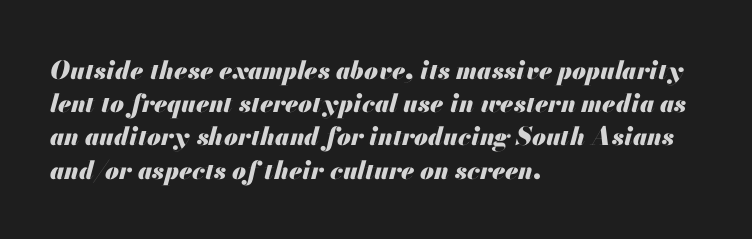
The image shows 25 px bold type, italic (leaning right); set left-aligned, normal line spacing (1.33x), normal letter spacing, not underlined.
